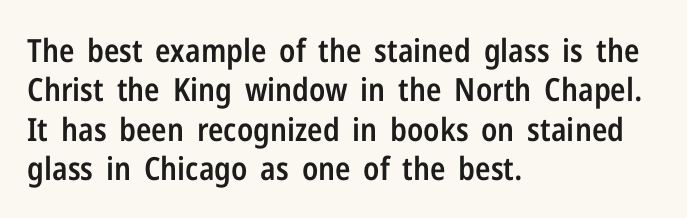
{"serif": "no", "italic": "no", "bold": "semi", "weight": "semibold", "width": "condensed", "stroke_contrast": "low", "x_height": "medium", "monospaced": "no", "underline": "no", "align": "left", "line_spacing_ratio": 1.23, "letter_spacing": "normal", "letter_spacing_em": 0.0, "glyph_px": 32}
